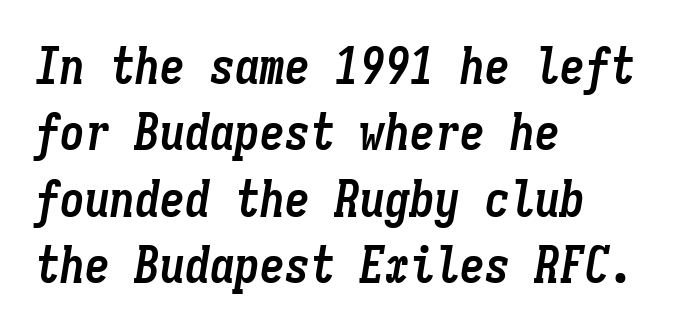
All the whitespace from short lines collects on the right. If you drew a line through each stem, it would be angled. Honestly, the row spacing looks completely unremarkable. The baseline area is clear. These words are printed bold, with thick strokes throughout. Spacing verdict: monospaced, one width for all characters.
